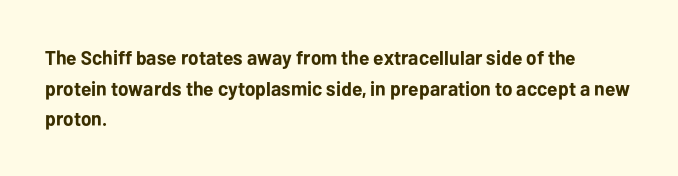
Underlining? Definitely not there. The paragraph has a hard left edge and a soft right edge. A typesetter would mark this as roman, not italic. What weight is shown? A full bold with thick strokes.
